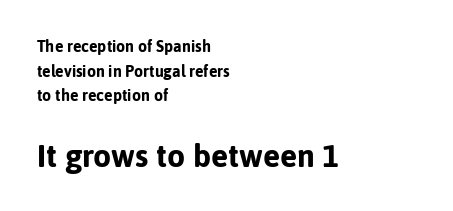
The image shows 32 px bold sans-serif type, upright; set left-aligned, normal line spacing (1.54x), normal letter spacing, not underlined; the second (bottom) block is 2.0x larger; low stroke contrast and a medium x-height.
